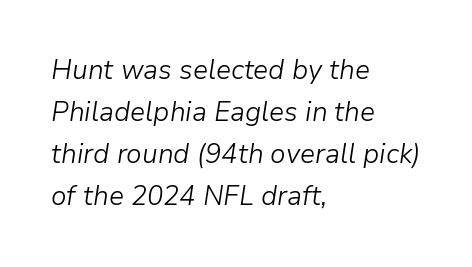
{"italic": "yes", "lean": "right", "slant_degrees": 9, "bold": "no", "underline": "no", "align": "left", "line_spacing": "normal", "line_spacing_ratio": 1.56, "letter_spacing": "normal", "letter_spacing_em": 0.0, "glyph_px": 27}
